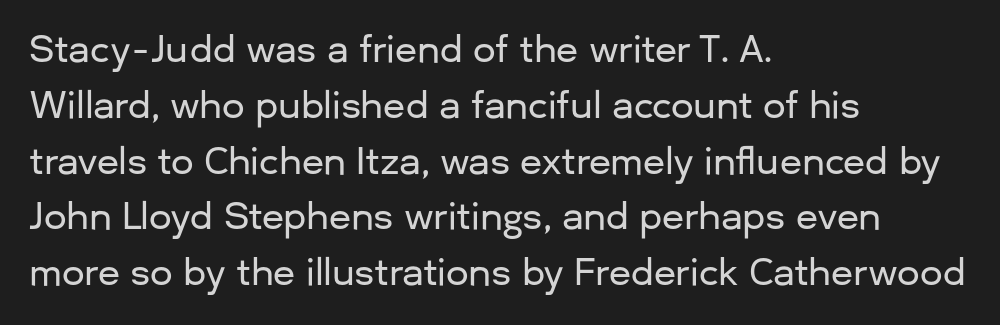
{"serif": "no", "italic": "no", "width": "normal", "stroke_contrast": "low", "x_height": "medium", "monospaced": "no", "underline": "no", "align": "left", "line_spacing": "normal", "line_spacing_ratio": 1.55, "letter_spacing": "normal", "letter_spacing_em": 0.0, "glyph_px": 36}
